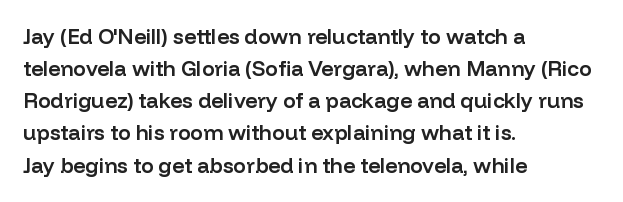
Regular leading. This sample is left-justified, so line endings fall wherever the words run out. Honestly, the letter spacing is just normal — you wouldn't notice it. The glyphs are unaccompanied by any horizontal stroke below them. Every letter is mildly thick-stroked: semibold rather than bold.
